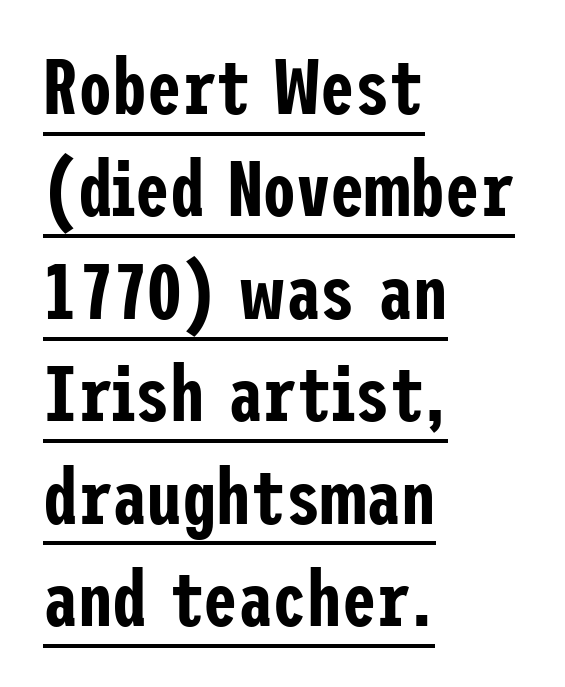
The image shows 77 px condensed sans-serif type, upright; set left-aligned, normal line spacing (1.33x), normal letter spacing, underlined; low stroke contrast and a medium x-height.
